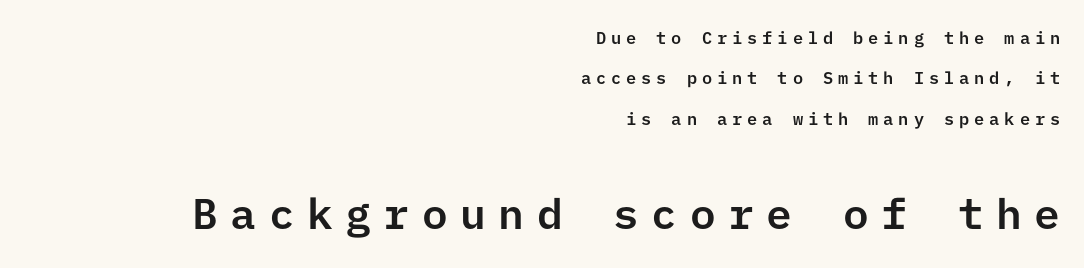
Q: Is the text italic (slanted)? A: No, it is upright.
Q: Is the typeface a serif or a sans-serif typeface? A: Sans-serif.
Q: Is the text underlined? A: No.
Q: How is the paragraph aligned? A: Right-aligned.
Q: Is the spacing between letters normal or unusually wide? A: Unusually wide.
Q: Is the spacing between lines tight, normal or loose? A: Loose.
Q: Which block of text is set in a larger size, the first (top) or the second (bottom)? A: The second (bottom) one.
Q: Width (condensed, normal, or wide)? A: Normal.
Q: Stroke contrast? A: Low.
Q: x-height? A: Medium.
